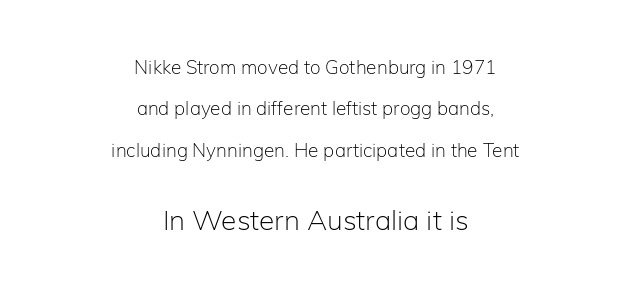
The face used here is rendered with its standard letterfit. This reads as an unemphasized weight, regular at the heaviest. The passage shown is typed in a proportional face where columns would drift. The whitespace from short lines is split evenly between both sides. Reading down the column, the eye jumps a long way to each next line.
